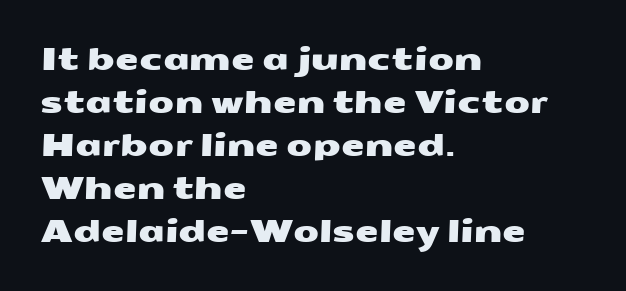
Q: Is the typeface a serif or a sans-serif typeface? A: Sans-serif.
Q: Is the text underlined? A: No.
Q: How is the paragraph aligned? A: Left-aligned.
Q: Is the spacing between letters normal or unusually wide? A: Normal.
Q: Is the spacing between lines tight, normal or loose? A: Normal.
Q: Width (condensed, normal, or wide)? A: Wide.
Q: Stroke contrast? A: Medium.
Q: x-height? A: Medium.
Q: Monospaced? A: No.
